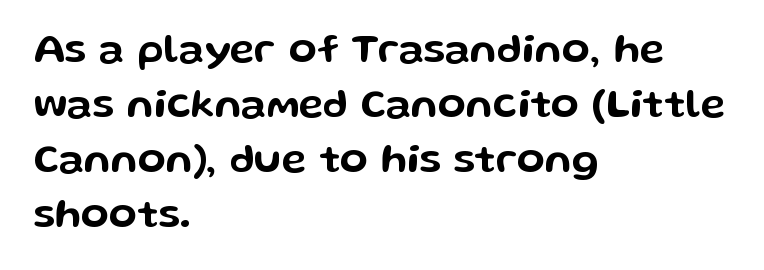
These lines sit exactly where default settings would place them. The type is set solid horizontally, with unmodified tracking. Think of a printed novel: that variable character pitch is what you see here. Caption: multi-line text, flush left, ragged right. Serif or sans? Sans — the stroke terminals are bare. The foot of each line stays bare and open.
